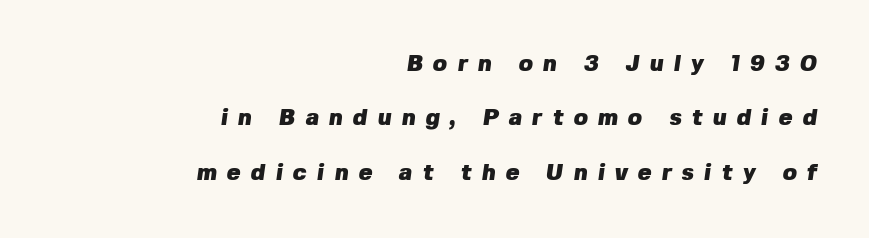
The image shows 23 px bold type; set right-aligned, loose line spacing (2.36x), unusually wide letter spacing (+0.44 em), not underlined.
